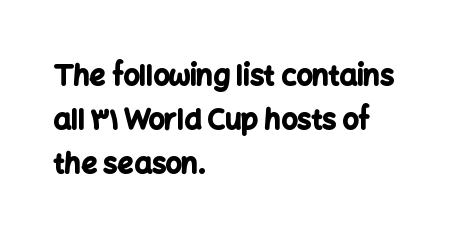
The image shows 28 px bold sans-serif type, upright; set left-aligned, normal line spacing (1.57x), normal letter spacing, not underlined; low stroke contrast and a medium x-height.
